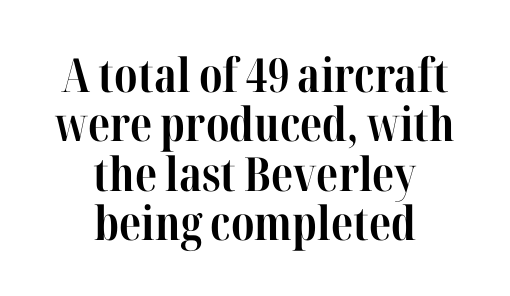
The image shows 47 px bold, condensed serif type, upright; set centered, tight line spacing (1.05x), normal letter spacing, not underlined; high stroke contrast and a medium x-height.
